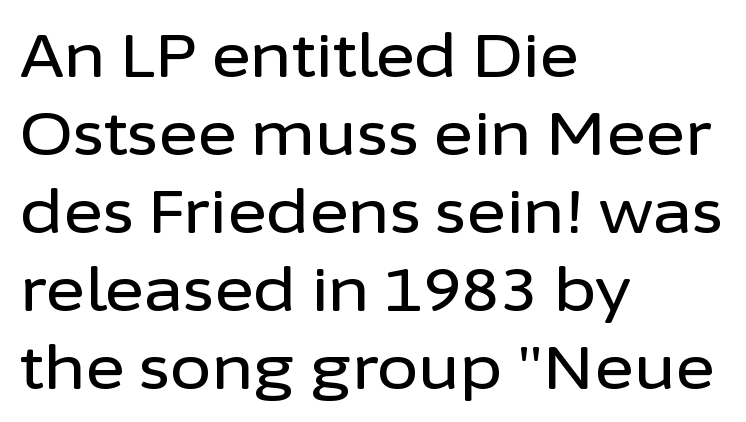
The image shows 60 px sans-serif type, upright; set left-aligned, normal line spacing (1.3x), normal letter spacing, not underlined; low stroke contrast and a medium x-height.
